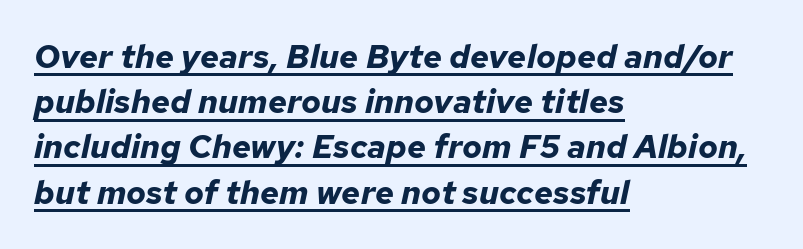
{"italic": "yes", "lean": "right", "slant_degrees": 12, "bold": "yes", "weight": "bold", "width": "normal", "stroke_contrast": "low", "x_height": "medium", "monospaced": "no", "underline": "yes", "align": "left", "line_spacing": "normal", "line_spacing_ratio": 1.37, "letter_spacing": "normal", "letter_spacing_em": 0.0, "glyph_px": 33}
